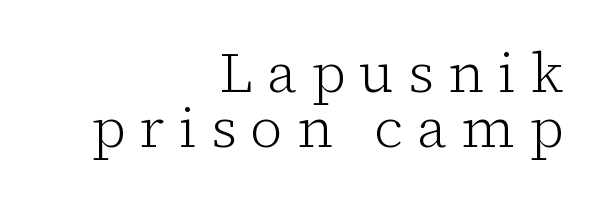
The image shows 56 px light serif type, upright; set right-aligned, tight line spacing (0.99x), unusually wide letter spacing (+0.25 em), not underlined; low stroke contrast and a medium x-height.
